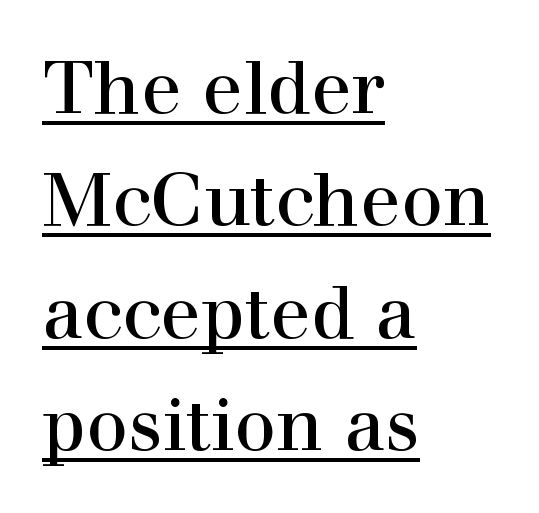
Q: Is the text italic (slanted)? A: No, it is upright.
Q: Is the typeface a serif or a sans-serif typeface? A: Serif.
Q: Is the text underlined? A: Yes.
Q: How is the paragraph aligned? A: Left-aligned.
Q: Is the spacing between letters normal or unusually wide? A: Normal.
Q: Is the spacing between lines tight, normal or loose? A: Normal.
Q: Width (condensed, normal, or wide)? A: Normal.
Q: x-height? A: Medium.
Q: Monospaced? A: No.
